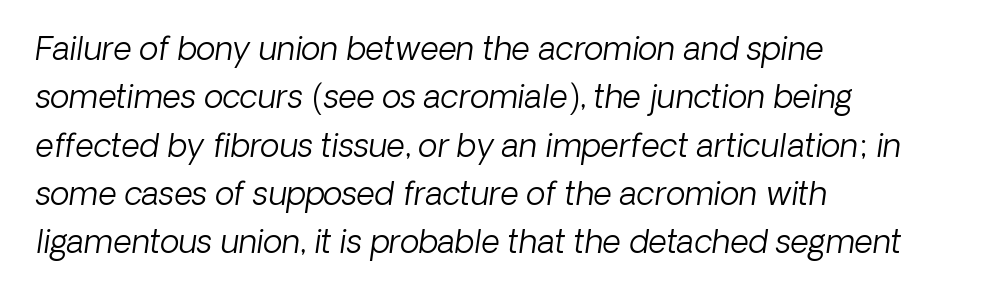
A typesetter would call this proportional, since set widths differ per character. Line starts are locked; line ends wander. Letter spacing: default. Glance below the letters and you will spot only blank space.
